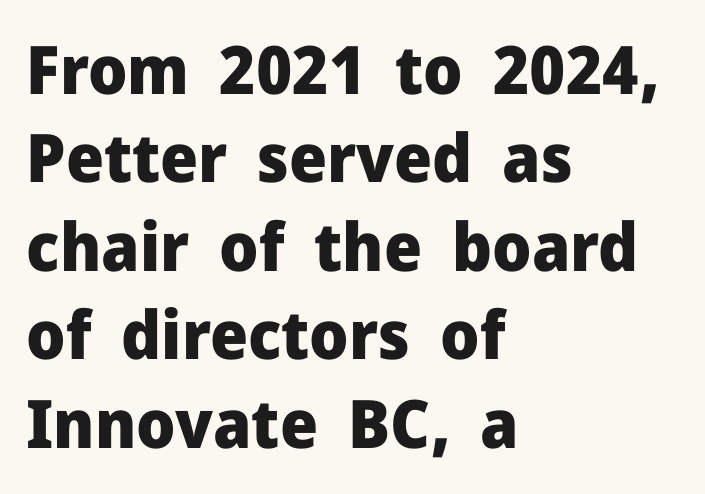
Q: Is the text bold? A: Yes.
Q: Is the text italic (slanted)? A: No, it is upright.
Q: Is the typeface a serif or a sans-serif typeface? A: Sans-serif.
Q: Is the text underlined? A: No.
Q: How is the paragraph aligned? A: Left-aligned.
Q: Is the spacing between letters normal or unusually wide? A: Normal.
Q: Is the spacing between lines tight, normal or loose? A: Normal.
Q: Width (condensed, normal, or wide)? A: Normal.
Q: Stroke contrast? A: Low.
Q: x-height? A: Medium.
Q: Monospaced? A: No.
